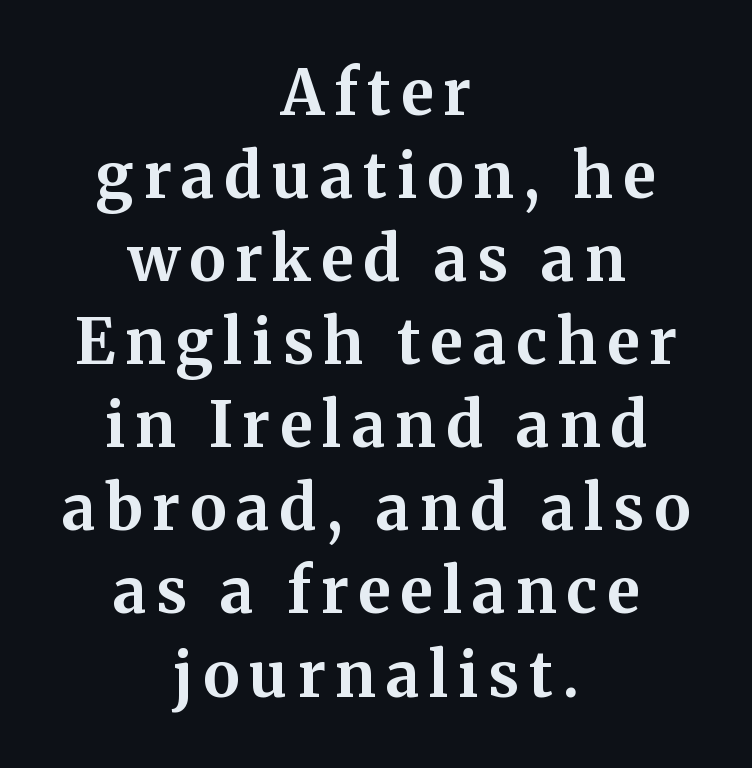
Q: Is the text bold? A: Yes.
Q: Is the text italic (slanted)? A: No, it is upright.
Q: Is the typeface a serif or a sans-serif typeface? A: Serif.
Q: Is the text underlined? A: No.
Q: How is the paragraph aligned? A: Centered.
Q: Is the spacing between lines tight, normal or loose? A: Normal.
Q: Width (condensed, normal, or wide)? A: Normal.
Q: Stroke contrast? A: Medium.
Q: x-height? A: Medium.
Q: Monospaced? A: No.
